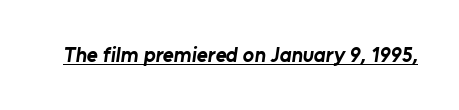
Look at the stroke-to-counter ratio: heavy, a bold. Quick note: underline on. Nothing unusual about the tracking: characters are spaced as the font intends.
